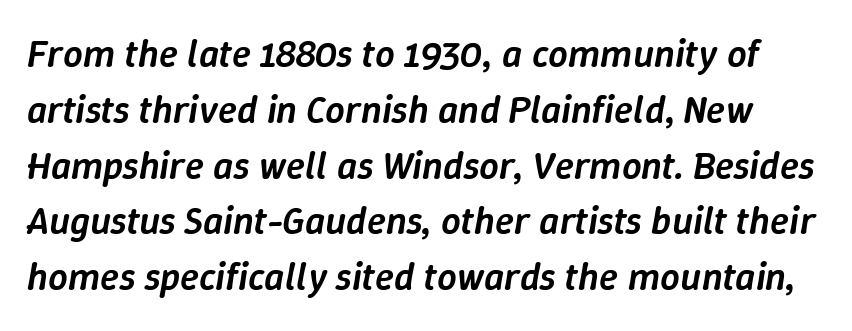
Q: Is the text bold? A: Semi-bold.
Q: Is the text italic (slanted)? A: Yes, it leans right by about 9 degrees.
Q: Is the text underlined? A: No.
Q: Is the spacing between letters normal or unusually wide? A: Normal.
Q: Is the spacing between lines tight, normal or loose? A: Normal.
Q: Width (condensed, normal, or wide)? A: Normal.
Q: Stroke contrast? A: Low.
Q: x-height? A: Medium.
Q: Monospaced? A: No.
